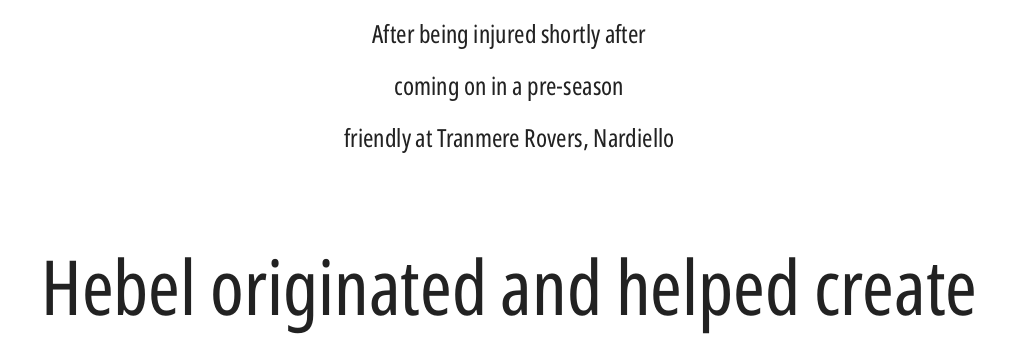
Q: Is the text bold? A: No.
Q: Is the text italic (slanted)? A: No, it is upright.
Q: Is the typeface a serif or a sans-serif typeface? A: Sans-serif.
Q: Is the text underlined? A: No.
Q: How is the paragraph aligned? A: Centered.
Q: Is the spacing between letters normal or unusually wide? A: Normal.
Q: Is the spacing between lines tight, normal or loose? A: Loose.
Q: Which block of text is set in a larger size, the first (top) or the second (bottom)? A: The second (bottom) one.
Q: Width (condensed, normal, or wide)? A: Condensed.
Q: Stroke contrast? A: Low.
Q: x-height? A: Medium.
Q: Monospaced? A: No.
